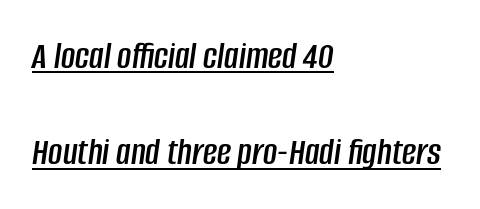
This sample trades compactness for vertical openness between lines. A typesetter would call this proportional, since set widths differ per character. Does a line run under the words? Yes, clearly. The horizontal fit of the characters is conventional and even. Quick note: italic.
